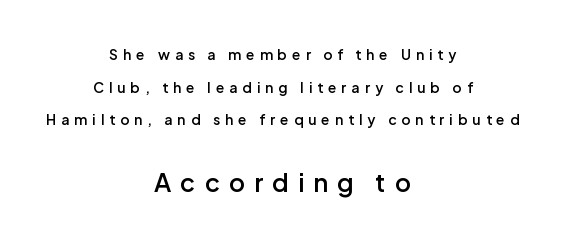
Q: Is the text bold? A: Semi-bold.
Q: Is the text italic (slanted)? A: No, it is upright.
Q: Is the text underlined? A: No.
Q: How is the paragraph aligned? A: Centered.
Q: Is the spacing between letters normal or unusually wide? A: Unusually wide.
Q: Is the spacing between lines tight, normal or loose? A: Loose.
Q: Which block of text is set in a larger size, the first (top) or the second (bottom)? A: The second (bottom) one.
